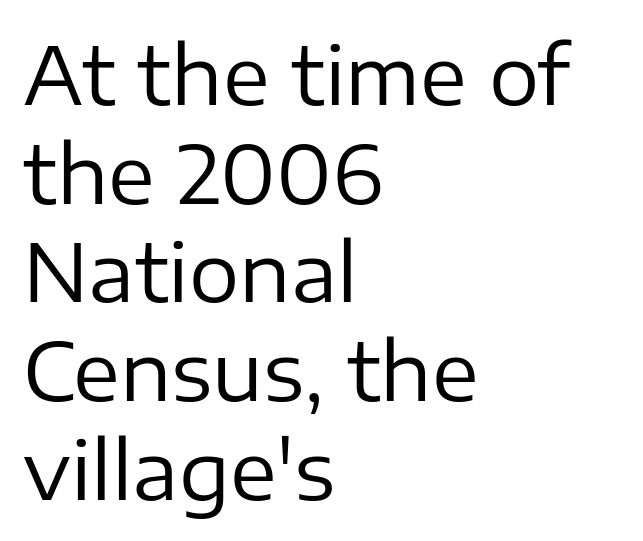
{"serif": "no", "italic": "no", "bold": "no", "weight": "regular", "width": "normal", "stroke_contrast": "low", "x_height": "medium", "monospaced": "no", "underline": "no", "align": "left", "line_spacing": "normal", "line_spacing_ratio": 1.25, "letter_spacing": "normal", "letter_spacing_em": 0.0, "glyph_px": 79}
